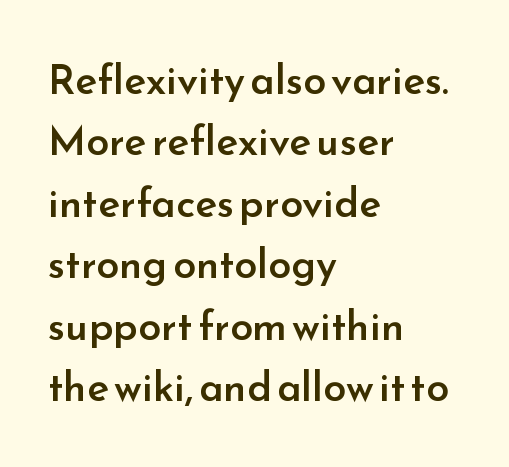
Q: Is the text bold? A: Semi-bold.
Q: Is the text italic (slanted)? A: No, it is upright.
Q: Is the typeface a serif or a sans-serif typeface? A: Sans-serif.
Q: Is the text underlined? A: No.
Q: How is the paragraph aligned? A: Left-aligned.
Q: Is the spacing between letters normal or unusually wide? A: Normal.
Q: Is the spacing between lines tight, normal or loose? A: Normal.
Q: Width (condensed, normal, or wide)? A: Normal.
Q: Stroke contrast? A: Low.
Q: x-height? A: Small.
Q: Monospaced? A: No.
